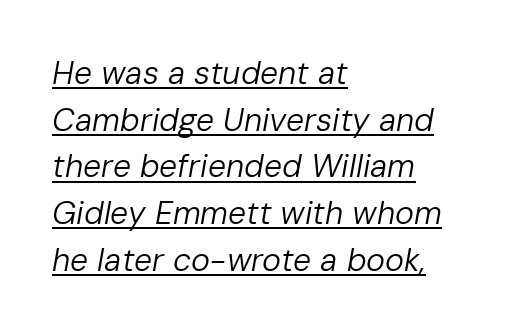
{"italic": "yes", "lean": "right", "slant_degrees": 10, "bold": "no", "weight": "regular", "width": "normal", "stroke_contrast": "low", "x_height": "medium", "monospaced": "no", "underline": "yes", "align": "left", "line_spacing": "normal", "line_spacing_ratio": 1.46, "letter_spacing": "normal", "letter_spacing_em": 0.0, "glyph_px": 32}
